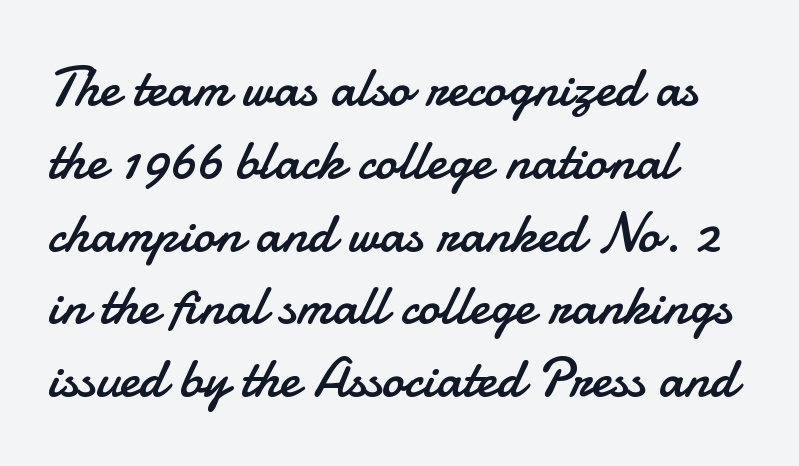
The words here are not underlined. The letters look calm and open, with moderate or lighter stems. The lines in this sample share a left origin and differ only in where they stop. Spacing between characters is what you'd get straight out of the box. The designer went with a sans here, leaving each stem footless.
